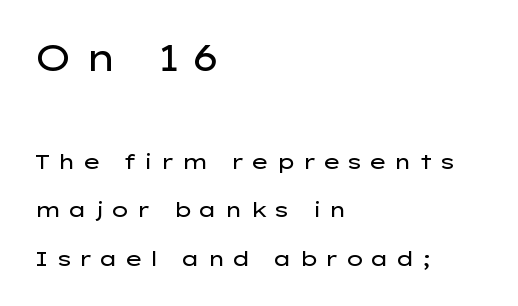
{"serif": "no", "italic": "no", "bold": "no", "weight": "regular", "width": "wide", "stroke_contrast": "low", "x_height": "medium", "monospaced": "no", "underline": "no", "align": "left", "line_spacing": "loose", "line_spacing_ratio": 2.29, "letter_spacing": "wide", "letter_spacing_em": 0.3, "larger_block": "first", "size_ratio": 1.76, "glyph_px": 37}
